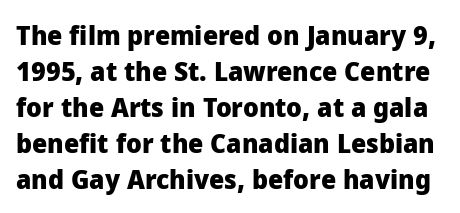
The image shows 27 px bold type, upright; set normal line spacing (1.33x), normal letter spacing, not underlined.
